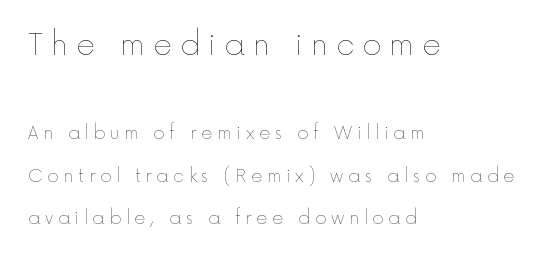
{"italic": "no", "bold": "no", "weight": "thin", "width": "normal", "x_height": "medium", "monospaced": "no", "underline": "no", "align": "left", "line_spacing": "loose", "line_spacing_ratio": 2.49, "letter_spacing": "wide", "letter_spacing_em": 0.28, "larger_block": "first", "size_ratio": 1.71, "glyph_px": 29}
